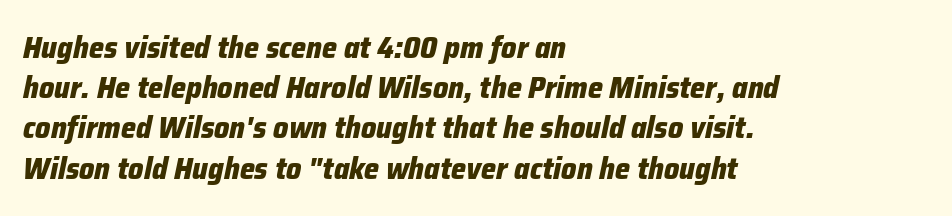
The image shows 30 px heavy type, italic (leaning right); set left-aligned, normal line spacing (1.34x), normal letter spacing, not underlined; low stroke contrast and a medium x-height.
